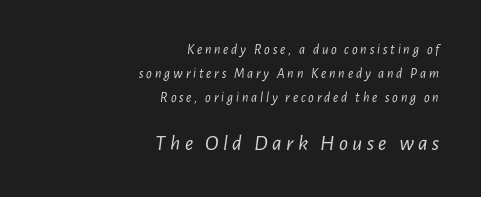
{"italic": "yes", "lean": "right", "slant_degrees": 7, "bold": "no", "underline": "no", "align": "right", "line_spacing_ratio": 1.72, "letter_spacing": "wide", "letter_spacing_em": 0.2, "larger_block": "second", "size_ratio": 1.57, "glyph_px": 22}
